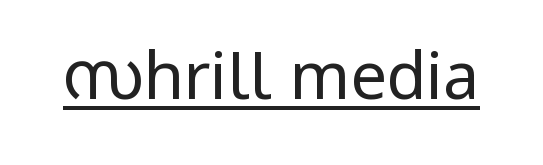
The image shows 65 px regular-weight, condensed sans-serif type, upright; set normal letter spacing, underlined; low stroke contrast and a large x-height.
